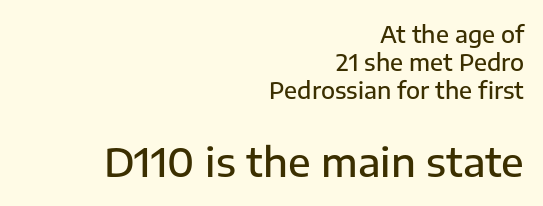
The image shows 40 px semibold sans-serif type, upright; set right-aligned, line spacing 1.22x, normal letter spacing, not underlined; the second (bottom) block is 1.74x larger; low stroke contrast and a medium x-height.
